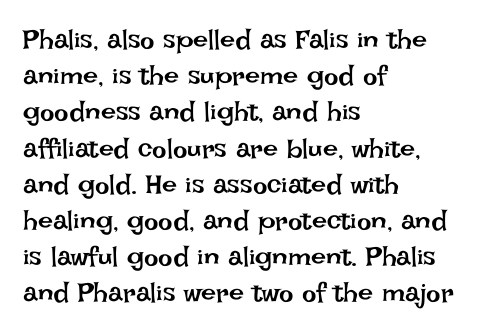
The strokes carry an ordinary text weight at most. Teacher's note: observe the even left margin — that is flush-left alignment. The lines sit at an ordinary, default distance from one another. Does extra space separate the letters? No, they use regular spacing. Posture: vertical. The specimen omits any rule beneath the text block's lines.
